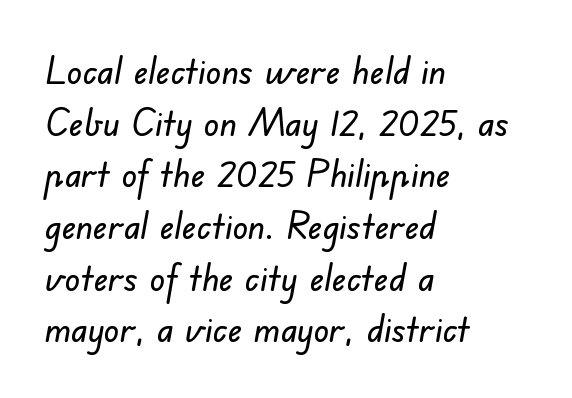
Rows of type keep a routine distance in the vertical direction. In terms of letterspacing, this is plain default setting. Where is the straight margin? On the left. In terms of letterform style, serifs are entirely absent. The face used here is proportionally spaced, like ordinary book or web type.
